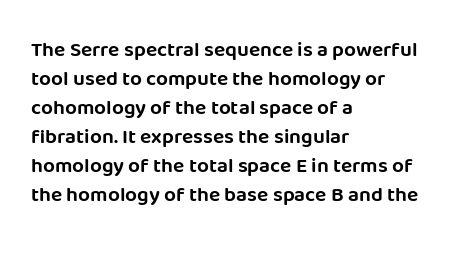
Does the leading feel generous? No, just average. Nobody touched the tracking dial on this one. This is the regular roman posture of the typeface. Visually the block forms a straight wall on the left and a jagged coastline on the right.
